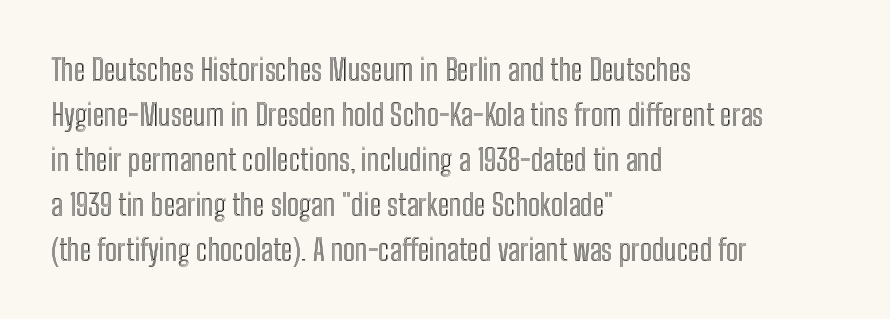
The image shows 30 px condensed type, upright; set left-aligned, normal line spacing (1.5x), normal letter spacing, not underlined; a medium x-height.
